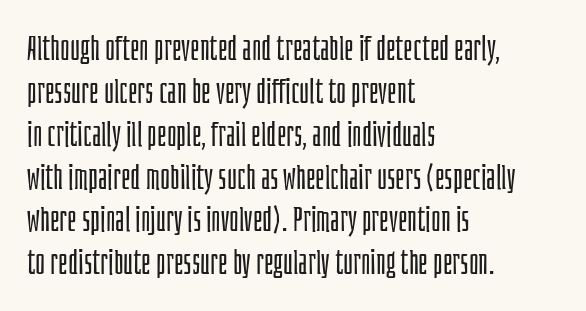
{"serif": "no", "italic": "no", "bold": "no", "weight": "light", "width": "condensed", "stroke_contrast": "low", "x_height": "large", "monospaced": "no", "underline": "no", "align": "left", "line_spacing": "normal", "line_spacing_ratio": 1.26, "letter_spacing": "normal", "letter_spacing_em": 0.0, "glyph_px": 34}
